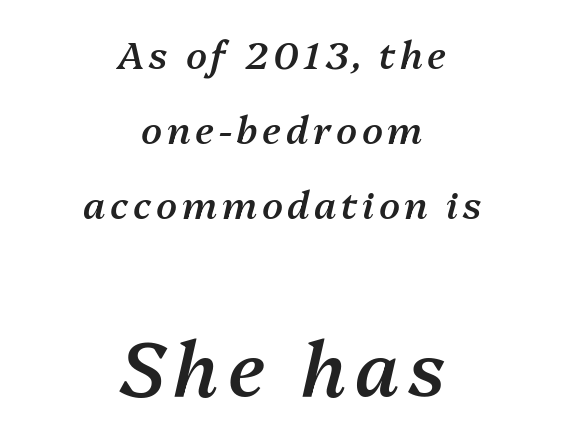
Q: Is the text bold? A: Semi-bold.
Q: Is the text italic (slanted)? A: Yes, it leans right by about 13 degrees.
Q: Is the text underlined? A: No.
Q: How is the paragraph aligned? A: Centered.
Q: Is the spacing between lines tight, normal or loose? A: Loose.
Q: Which block of text is set in a larger size, the first (top) or the second (bottom)? A: The second (bottom) one.
Q: Width (condensed, normal, or wide)? A: Normal.
Q: Stroke contrast? A: Medium.
Q: x-height? A: Medium.
Q: Monospaced? A: No.
